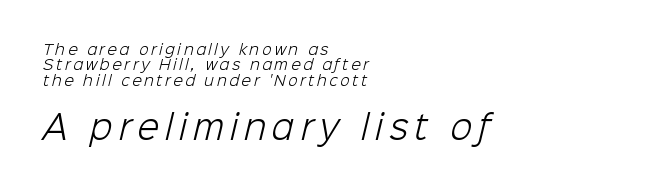
Serif or sans? Sans — the stroke terminals are bare. This rendering uses left alignment, leaving the right contour irregular. The more generous point size was reserved for the lower chunk. Vertical stems look standard width or narrower in stroke.
